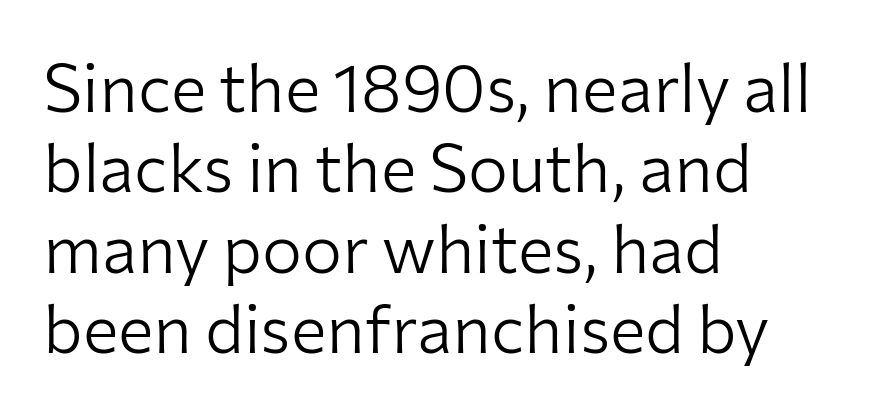
{"serif": "no", "italic": "no", "bold": "no", "weight": "light", "width": "normal", "stroke_contrast": "low", "x_height": "medium", "monospaced": "no", "underline": "no", "align": "left", "line_spacing_ratio": 1.2, "letter_spacing": "normal", "letter_spacing_em": 0.0, "glyph_px": 67}
